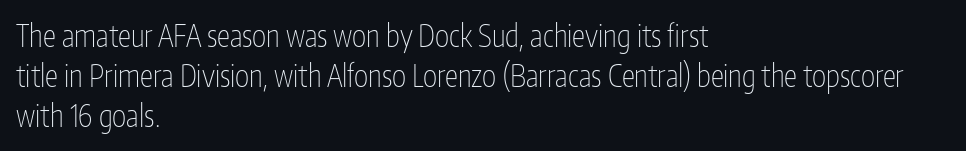
Q: Is the text bold? A: No.
Q: Is the text italic (slanted)? A: No, it is upright.
Q: Is the typeface a serif or a sans-serif typeface? A: Sans-serif.
Q: Is the text underlined? A: No.
Q: How is the paragraph aligned? A: Left-aligned.
Q: Is the spacing between letters normal or unusually wide? A: Normal.
Q: Is the spacing between lines tight, normal or loose? A: Normal.
Q: Width (condensed, normal, or wide)? A: Condensed.
Q: Stroke contrast? A: Low.
Q: x-height? A: Medium.
Q: Monospaced? A: No.
